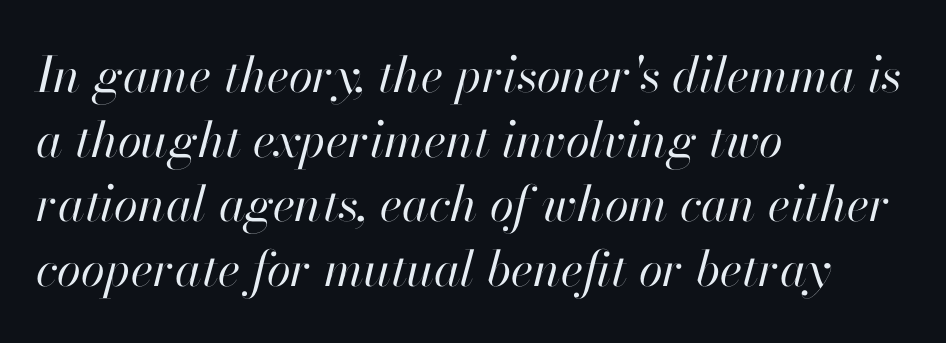
{"italic": "yes", "lean": "right", "slant_degrees": 13, "bold": "no", "weight": "regular", "width": "normal", "stroke_contrast": "high", "x_height": "small", "monospaced": "no", "underline": "no", "align": "left", "line_spacing": "normal", "line_spacing_ratio": 1.32, "letter_spacing": "normal", "letter_spacing_em": 0.0, "glyph_px": 49}
